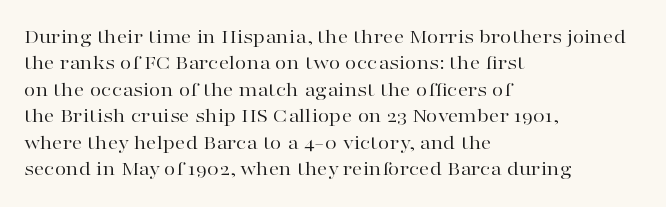
The rendering uses a moderate line-height, typical for paragraphs. Only glyphs here, with clear space below each row. The passage is arranged the way most books set body copy — flush left. Spacing between characters is what you'd get straight out of the box.
